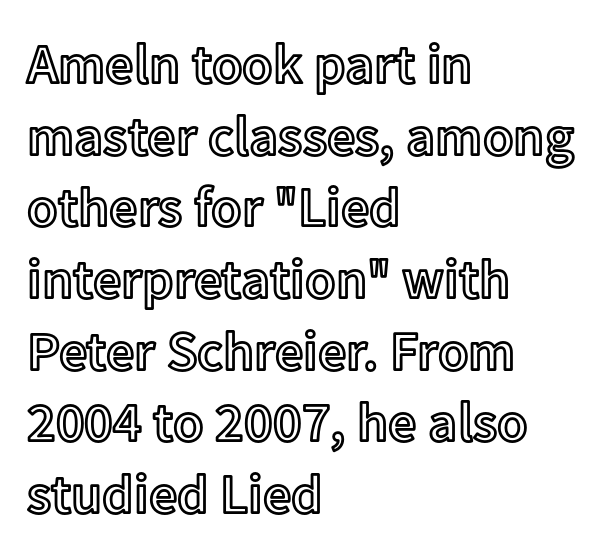
{"italic": "no", "width": "normal", "x_height": "medium", "monospaced": "no", "underline": "no", "align": "left", "line_spacing": "normal", "line_spacing_ratio": 1.28, "letter_spacing": "normal", "letter_spacing_em": 0.0, "glyph_px": 56}
